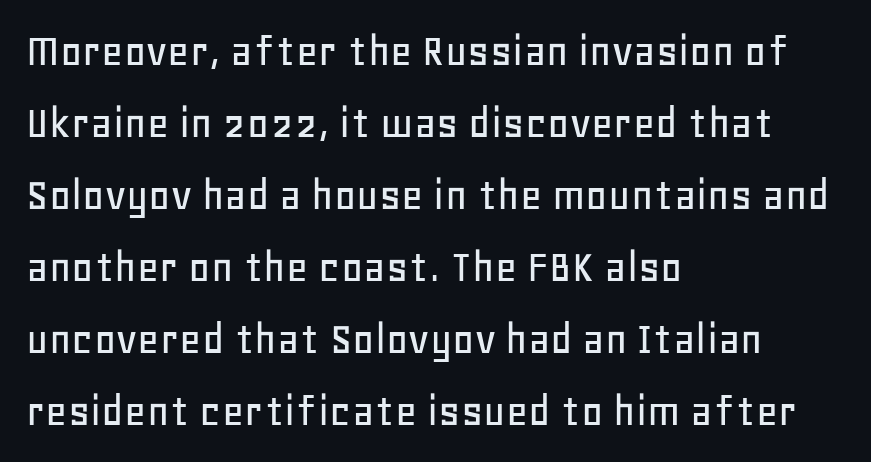
The image shows 48 px sans-serif type, upright; set left-aligned, normal line spacing (1.5x), normal letter spacing, not underlined; low stroke contrast and a large x-height.
